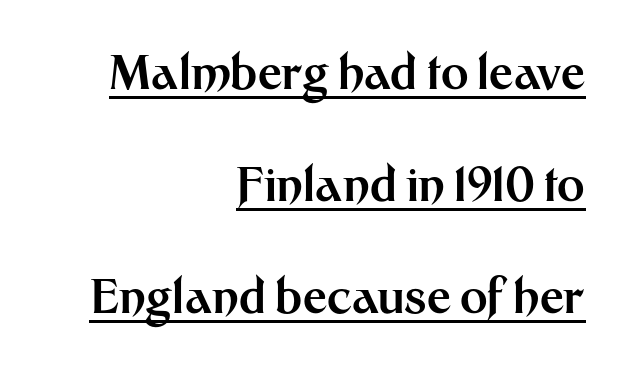
Underline: present. Strokes here are thick enough to call this a true bold. Reading down the column, the eye jumps a long way to each next line. The passage is arranged like a letterhead date or caption credit — flush right. The glyphs in this specimen are sans serif. Spacing verdict: proportional, widths tailored to each character.
